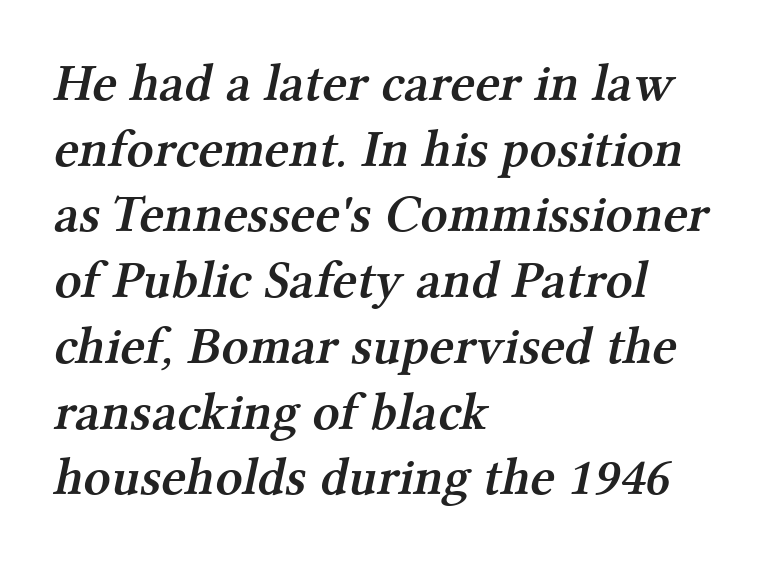
The image shows 53 px semibold serif type; set left-aligned, line spacing 1.24x, normal letter spacing, not underlined; medium stroke contrast and a medium x-height.
